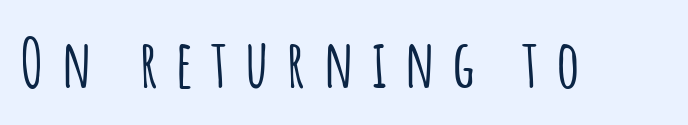
Think of a printed novel: that variable character pitch is what you see here. Regarding serifs, this sample does without them. This sample uses expanded letter spacing, leaving extra air between glyphs. This is the regular roman posture of the typeface.
